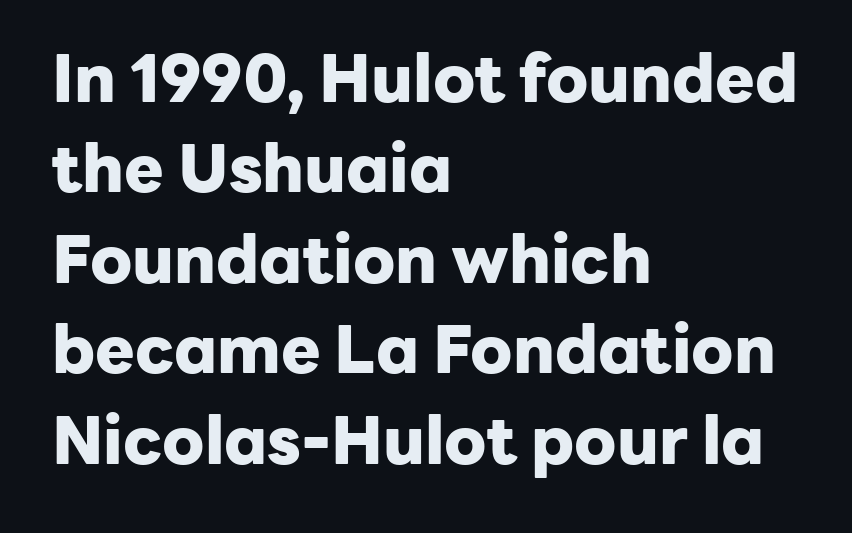
{"serif": "no", "italic": "no", "bold": "yes", "weight": "heavy", "width": "normal", "stroke_contrast": "low", "x_height": "medium", "monospaced": "no", "underline": "no", "align": "left", "line_spacing": "normal", "line_spacing_ratio": 1.37, "letter_spacing": "normal", "letter_spacing_em": 0.0, "glyph_px": 66}
